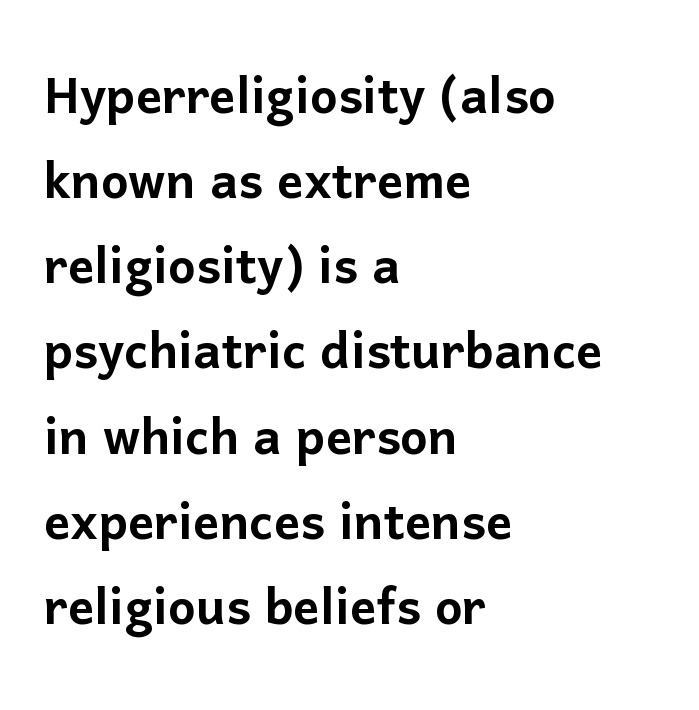
Does the copy run flush right? No — it runs flush left. The string is rendered with underlining switched off. One glance says typical: line gaps are just what's usual. Proportional: the letters do not fall into vertical columns. Standard letterfit; no display-style spreading of the glyphs.
